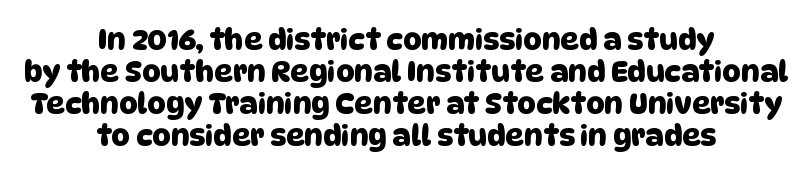
Here the glyphs are tracked normally, forming tight word shapes. In terms of letterform style, serifs are entirely absent. Proportional: the letters do not fall into vertical columns. The specimen omits any rule beneath the text block's lines. Rows of type sit shoulder to shoulder in the vertical direction.
